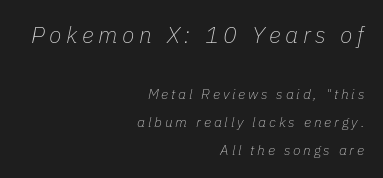
Q: Is the text bold? A: No.
Q: Is the text italic (slanted)? A: Yes, it leans right by about 11 degrees.
Q: Is the text underlined? A: No.
Q: How is the paragraph aligned? A: Right-aligned.
Q: Is the spacing between letters normal or unusually wide? A: Unusually wide.
Q: Is the spacing between lines tight, normal or loose? A: Loose.
Q: Which block of text is set in a larger size, the first (top) or the second (bottom)? A: The first (top) one.
